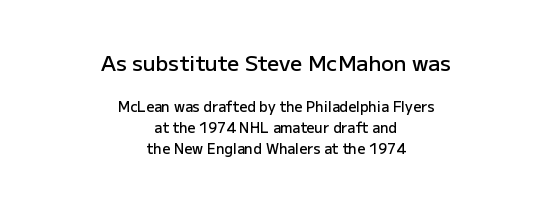
Caption: upper text group enlarged, lower text group reduced. Descender tails drop into unmarked territory. The letters sit at their default tracking, neither squeezed nor spread. The glyphs have the mass of a demibold cut, below bold. A roman cut, with each character standing at attention. This sample is center-justified, so both line endings float freely.
